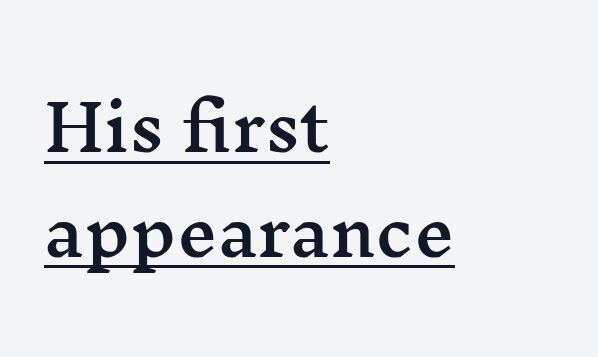
Does extra space separate the letters? No, they use regular spacing. The type family on display is of the serif kind. A typesetter would call this proportional, since set widths differ per character. A typesetter would mark this as roman, not italic. Teacher's note: observe the even left margin — that is flush-left alignment. Underlined type.
